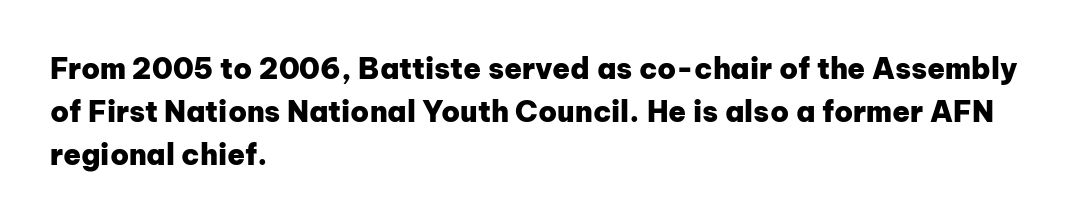
Varying glyph widths throughout — classic text-font behaviour. The glyphs are unaccompanied by any horizontal stroke below them. Horizontally, the lines are justified to the leading edge only. The passage shown has conventional tracking throughout. The line-height multiplier appears to be the usual default. Each letter's strokes conclude bluntly, with no projecting serifs.
